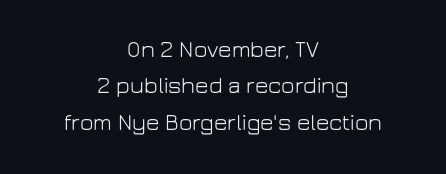
{"italic": "no", "bold": "no", "underline": "no", "align": "center", "line_spacing": "normal", "line_spacing_ratio": 1.58, "letter_spacing": "normal", "letter_spacing_em": 0.0, "glyph_px": 23}
